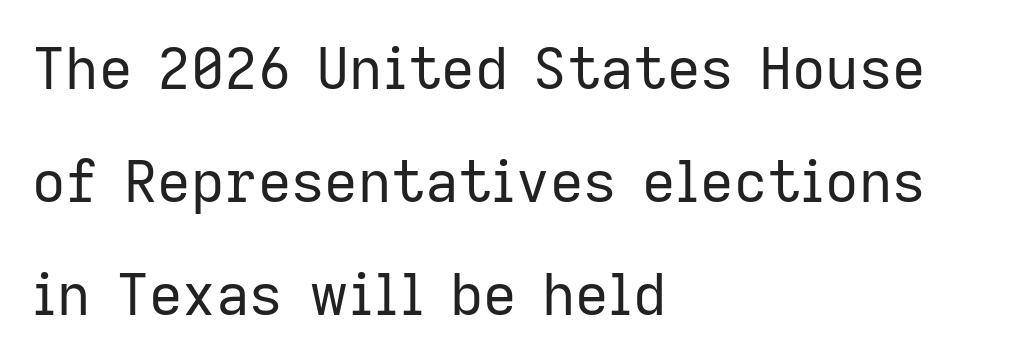
The image shows 58 px regular-weight sans-serif type, upright; set left-aligned, loose line spacing (1.95x), normal letter spacing, not underlined; low stroke contrast and a medium x-height.
